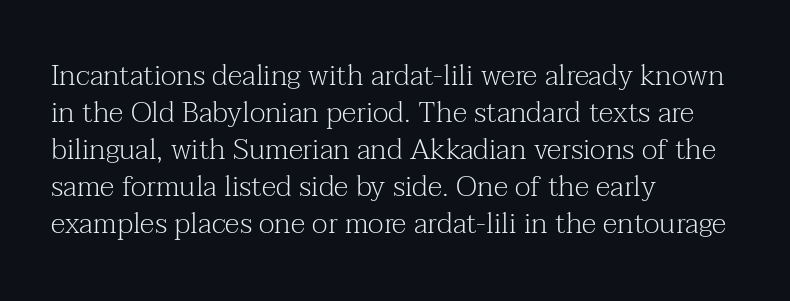
The lines sit at an ordinary, default distance from one another. Weight: in the light-to-regular range. The words here are not underlined. A typesetter would label this face a serif. Proportional: the letters do not fall into vertical columns.
